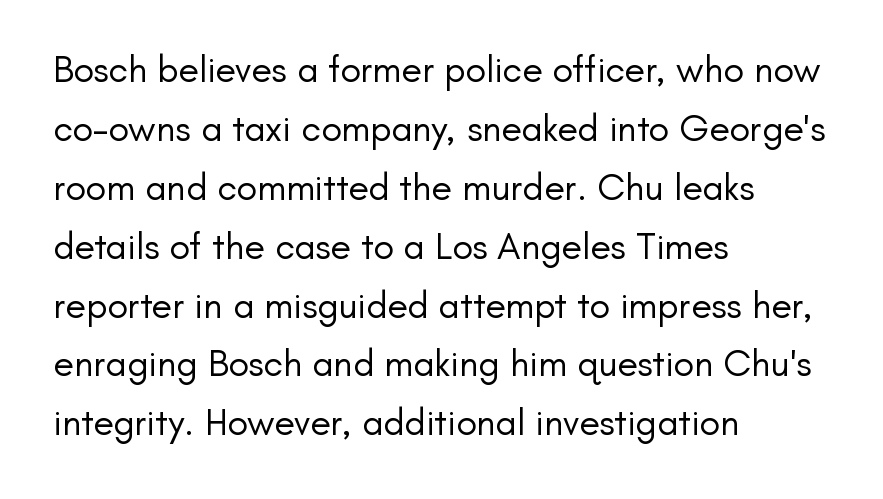
{"serif": "no", "italic": "no", "bold": "no", "weight": "regular", "width": "normal", "stroke_contrast": "low", "x_height": "small", "monospaced": "no", "underline": "no", "align": "left", "line_spacing": "normal", "line_spacing_ratio": 1.55, "letter_spacing": "normal", "letter_spacing_em": 0.0, "glyph_px": 38}
